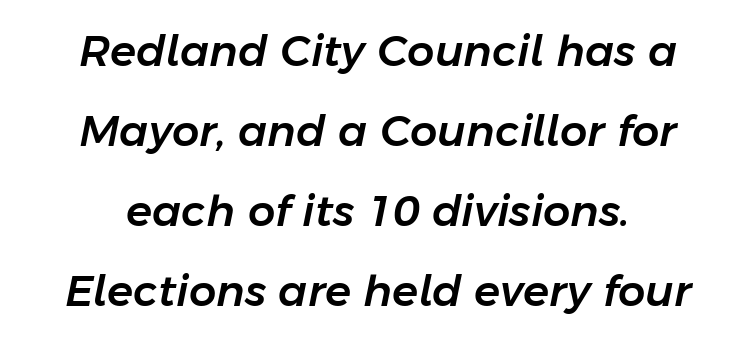
The image shows 43 px text type, italic (leaning right); set centered, line spacing 1.86x, normal letter spacing, not underlined; low stroke contrast and a medium x-height.
